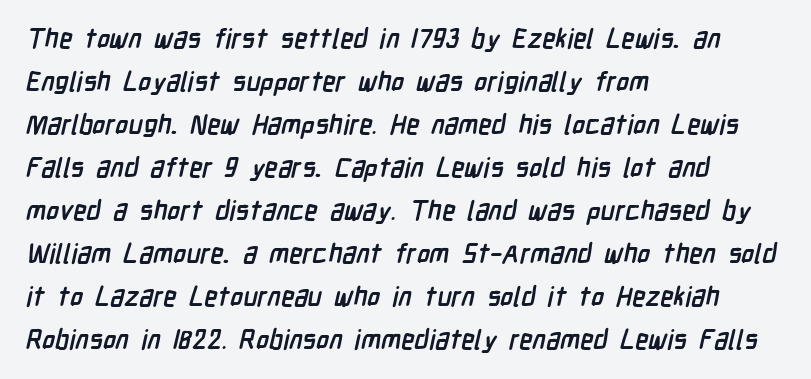
Q: Is the text bold? A: Yes.
Q: Is the text underlined? A: No.
Q: How is the paragraph aligned? A: Left-aligned.
Q: Is the spacing between letters normal or unusually wide? A: Normal.
Q: Is the spacing between lines tight, normal or loose? A: Normal.
